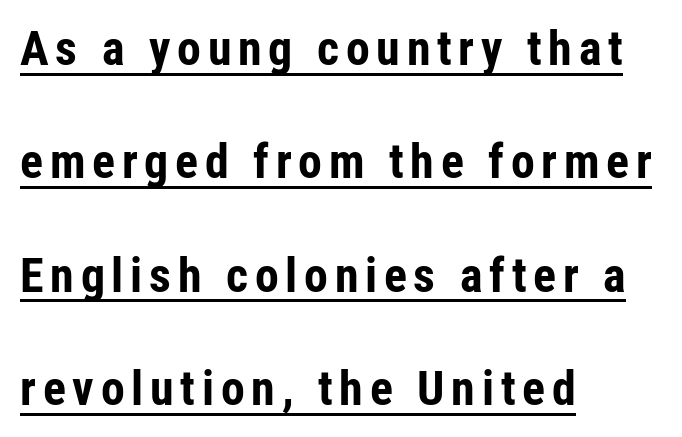
The glyphs have the mass of a bold cut. This sample uses an upright cut, with every glyph sitting square on the baseline. The passage is arranged the way most books set body copy — flush left. The passage shown is typed in a proportional face where columns would drift.
